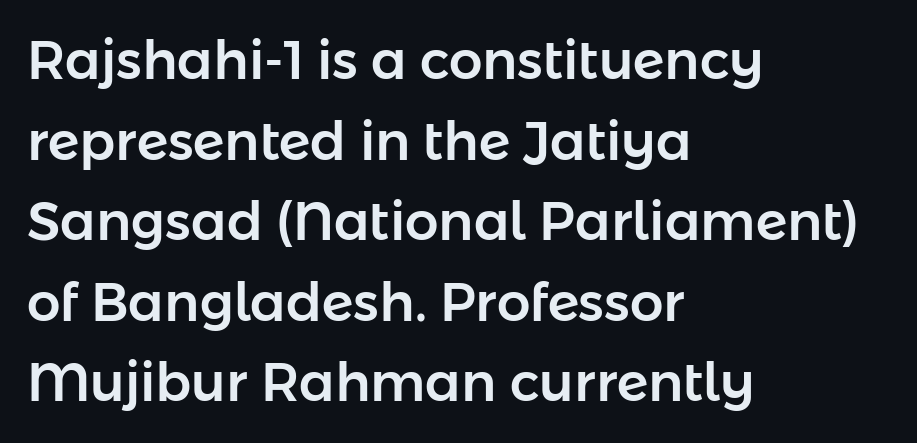
The image shows 53 px sans-serif type, upright; set left-aligned, normal line spacing (1.52x), normal letter spacing, not underlined; low stroke contrast and a medium x-height.
